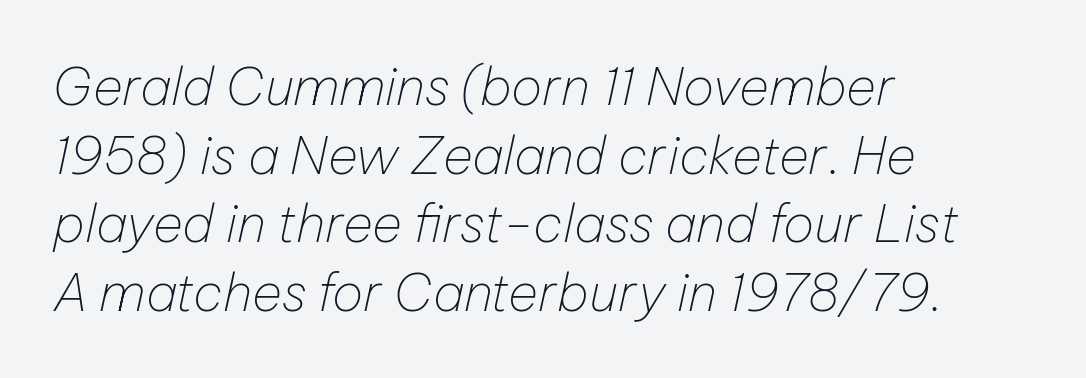
{"italic": "yes", "lean": "right", "slant_degrees": 12, "bold": "no", "weight": "thin", "width": "normal", "stroke_contrast": "low", "x_height": "medium", "monospaced": "no", "underline": "no", "align": "left", "line_spacing": "normal", "line_spacing_ratio": 1.32, "letter_spacing": "normal", "letter_spacing_em": 0.0, "glyph_px": 52}
